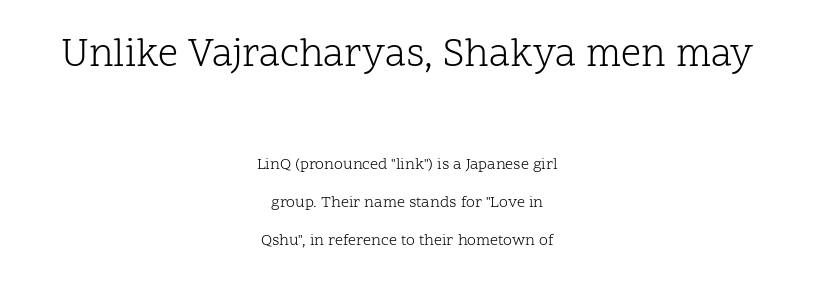
Q: Is the text bold? A: No.
Q: Is the text italic (slanted)? A: No, it is upright.
Q: Is the typeface a serif or a sans-serif typeface? A: Serif.
Q: Is the text underlined? A: No.
Q: How is the paragraph aligned? A: Centered.
Q: Is the spacing between letters normal or unusually wide? A: Normal.
Q: Is the spacing between lines tight, normal or loose? A: Loose.
Q: Which block of text is set in a larger size, the first (top) or the second (bottom)? A: The first (top) one.
Q: Width (condensed, normal, or wide)? A: Normal.
Q: Stroke contrast? A: Low.
Q: x-height? A: Medium.
Q: Monospaced? A: No.
